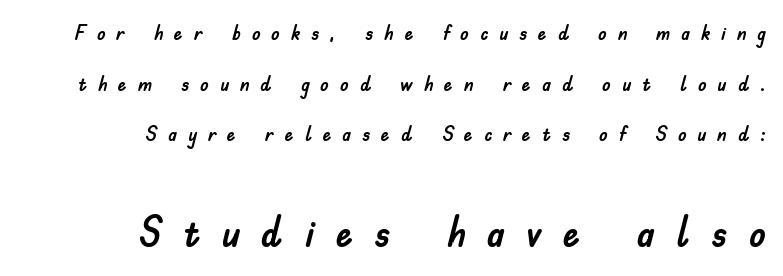
Q: Is the text italic (slanted)? A: Yes.
Q: Is the typeface a serif or a sans-serif typeface? A: Sans-serif.
Q: Is the text underlined? A: No.
Q: How is the paragraph aligned? A: Right-aligned.
Q: Is the spacing between letters normal or unusually wide? A: Unusually wide.
Q: Is the spacing between lines tight, normal or loose? A: Loose.
Q: Which block of text is set in a larger size, the first (top) or the second (bottom)? A: The second (bottom) one.
Q: Width (condensed, normal, or wide)? A: Normal.
Q: Stroke contrast? A: Low.
Q: x-height? A: Small.
Q: Monospaced? A: No.
